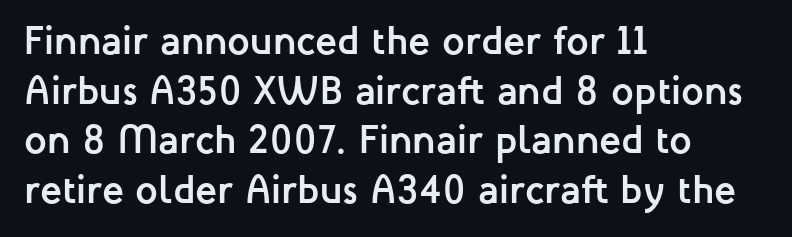
The image shows 40 px semibold sans-serif type, upright; set left-aligned, line spacing 1.24x, normal letter spacing, not underlined; low stroke contrast and a medium x-height.
